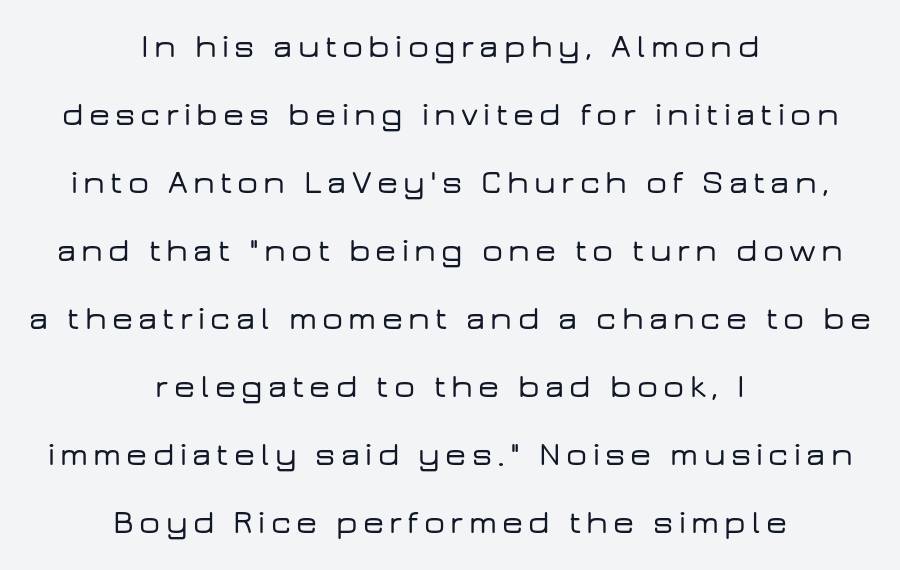
The image shows 33 px wide sans-serif type, upright; set centered, loose line spacing (2.06x), not underlined; low stroke contrast and a medium x-height.
